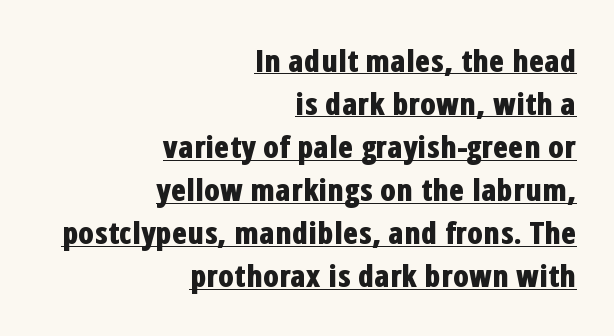
{"serif": "no", "italic": "no", "bold": "yes", "weight": "bold", "width": "condensed", "stroke_contrast": "low", "x_height": "medium", "monospaced": "no", "underline": "yes", "align": "right", "line_spacing": "normal", "line_spacing_ratio": 1.39, "letter_spacing": "normal", "letter_spacing_em": 0.0, "glyph_px": 31}
